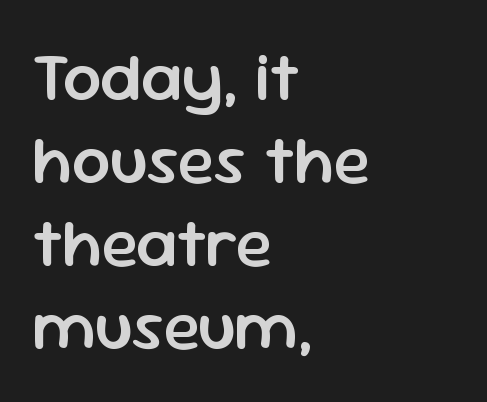
Q: Is the text bold? A: Semi-bold.
Q: Is the text italic (slanted)? A: No, it is upright.
Q: Is the typeface a serif or a sans-serif typeface? A: Sans-serif.
Q: Is the text underlined? A: No.
Q: How is the paragraph aligned? A: Left-aligned.
Q: Is the spacing between letters normal or unusually wide? A: Normal.
Q: Width (condensed, normal, or wide)? A: Normal.
Q: Stroke contrast? A: Low.
Q: x-height? A: Medium.
Q: Monospaced? A: No.
